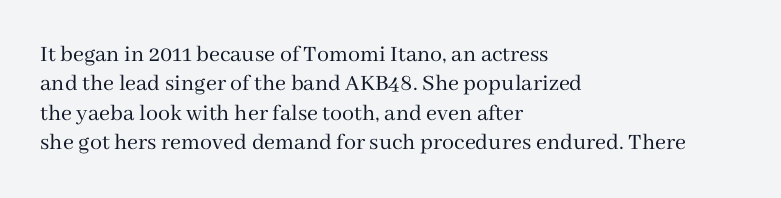
{"italic": "no", "bold": "no", "underline": "no", "align": "left", "line_spacing_ratio": 1.22, "letter_spacing": "normal", "letter_spacing_em": 0.0, "glyph_px": 24}
